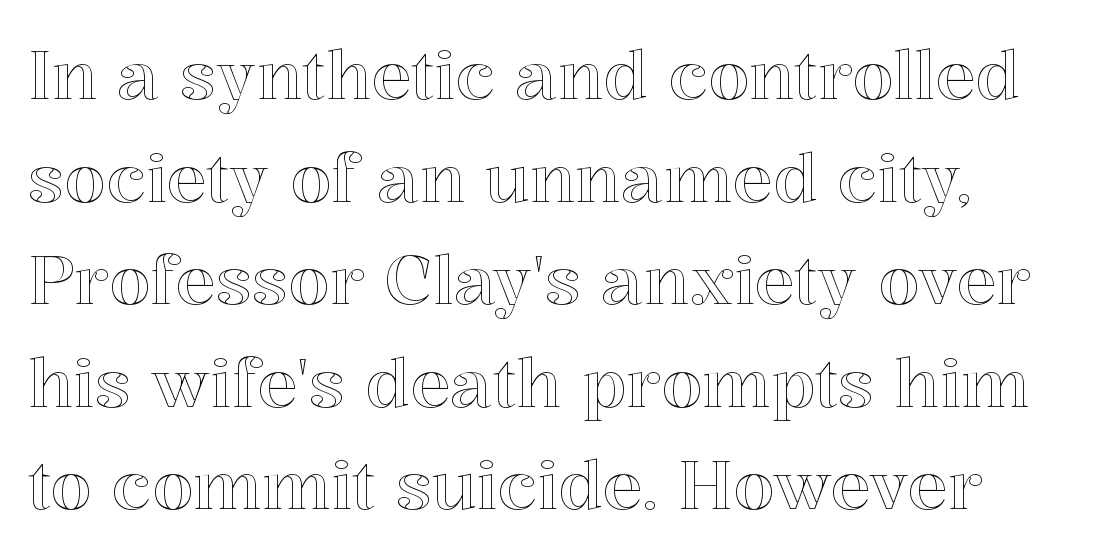
{"italic": "no", "width": "normal", "x_height": "medium", "monospaced": "no", "underline": "no", "line_spacing": "normal", "line_spacing_ratio": 1.53, "letter_spacing": "normal", "letter_spacing_em": 0.0, "glyph_px": 67}
